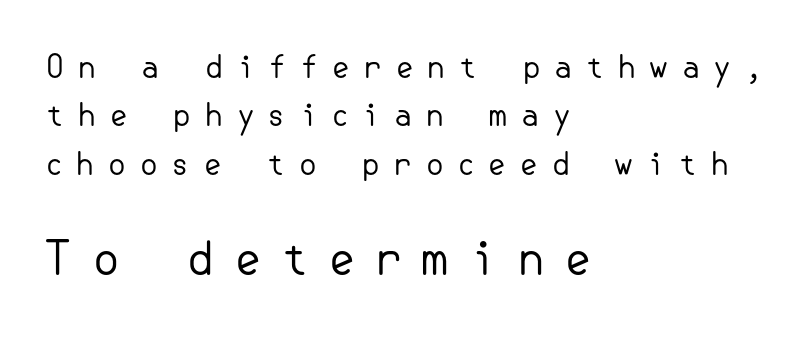
{"serif": "no", "italic": "no", "bold": "no", "weight": "regular", "width": "normal", "stroke_contrast": "low", "x_height": "small", "underline": "no", "align": "left", "line_spacing": "normal", "line_spacing_ratio": 1.56, "letter_spacing": "wide", "letter_spacing_em": 0.4, "larger_block": "second", "size_ratio": 1.48, "glyph_px": 46}
